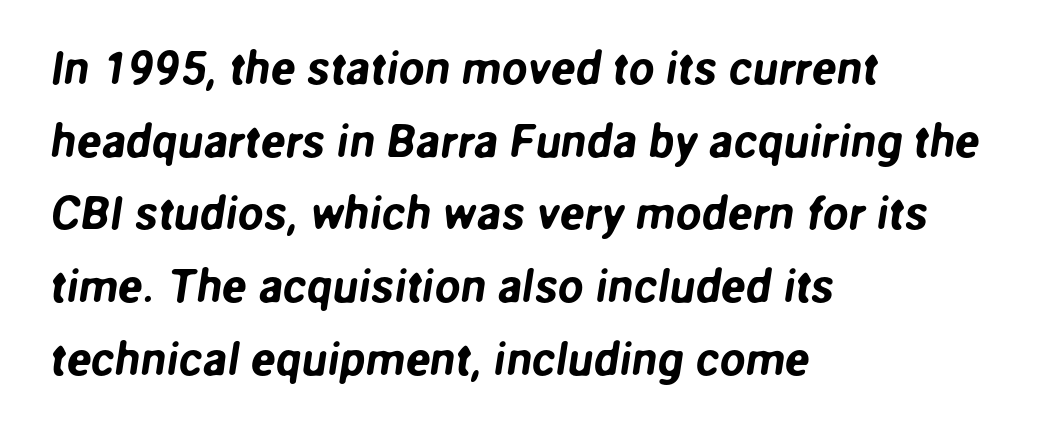
{"serif": "no", "width": "normal", "stroke_contrast": "low", "x_height": "medium", "monospaced": "no", "underline": "no", "align": "left", "line_spacing": "normal", "line_spacing_ratio": 1.58, "letter_spacing": "normal", "letter_spacing_em": 0.0, "glyph_px": 46}
